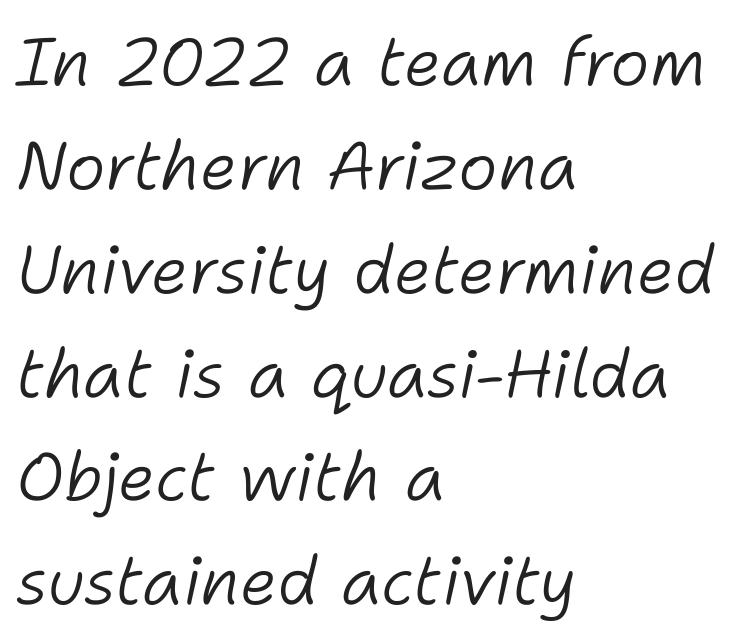
The image shows 67 px light type, italic (leaning right); set left-aligned, normal line spacing (1.55x), normal letter spacing, not underlined; low stroke contrast and a medium x-height.
